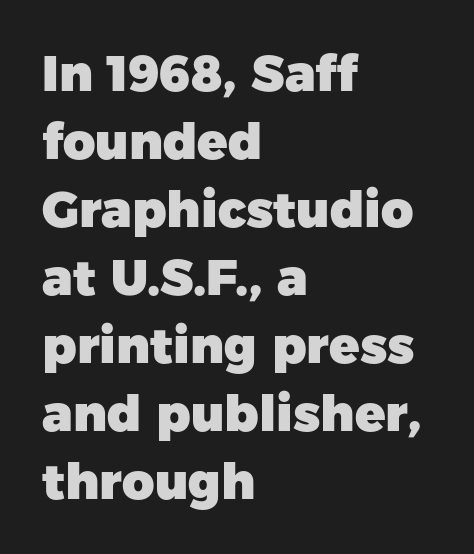
In CSS terms this would be text-align: left. How are the letters spaced? Ordinarily, with no added tracking. Here the designer chose a conventional face with non-uniform glyph widths. The text was rendered using a sans face with plain stroke endings. The letters are bold, with thick, heavy strokes.
